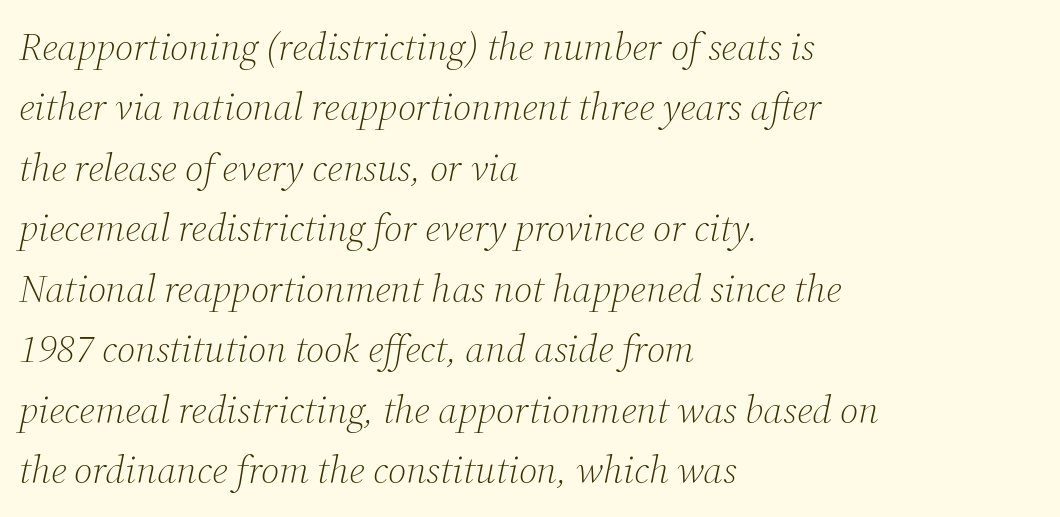
{"serif": "yes", "italic": "yes", "lean": "right", "slant_degrees": 12, "bold": "no", "weight": "light", "width": "normal", "stroke_contrast": "medium", "x_height": "medium", "monospaced": "no", "underline": "no", "align": "left", "line_spacing": "normal", "line_spacing_ratio": 1.55, "letter_spacing": "normal", "letter_spacing_em": 0.0, "glyph_px": 39}
